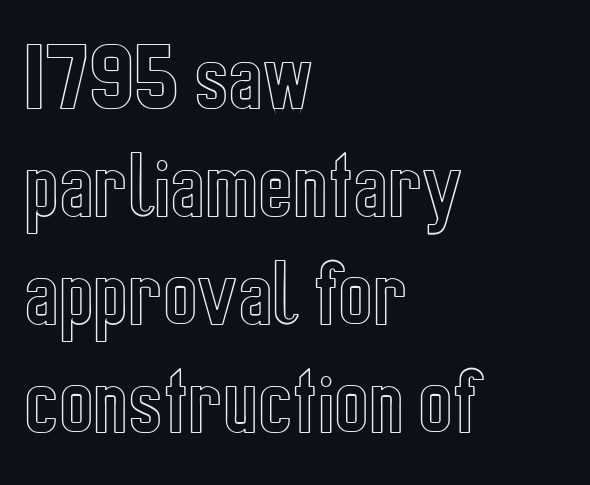
{"italic": "no", "width": "condensed", "x_height": "medium", "monospaced": "no", "underline": "no", "align": "left", "line_spacing": "normal", "line_spacing_ratio": 1.48, "letter_spacing": "normal", "letter_spacing_em": 0.0, "glyph_px": 73}
